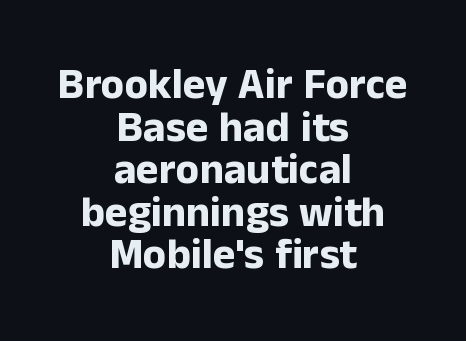
Q: Is the text bold? A: Yes.
Q: Is the text italic (slanted)? A: No, it is upright.
Q: Is the typeface a serif or a sans-serif typeface? A: Sans-serif.
Q: Is the text underlined? A: No.
Q: How is the paragraph aligned? A: Centered.
Q: Is the spacing between letters normal or unusually wide? A: Normal.
Q: Is the spacing between lines tight, normal or loose? A: Tight.
Q: Width (condensed, normal, or wide)? A: Normal.
Q: Stroke contrast? A: Low.
Q: x-height? A: Medium.
Q: Monospaced? A: No.
